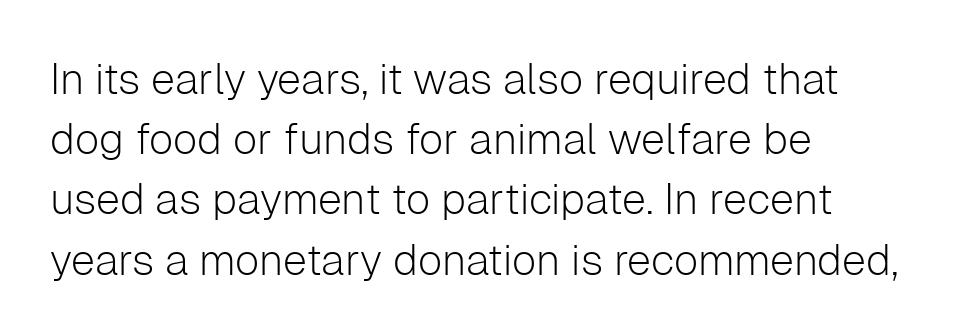
The image shows 43 px light sans-serif type, upright; set left-aligned, normal line spacing (1.4x), normal letter spacing, not underlined; low stroke contrast and a medium x-height.
